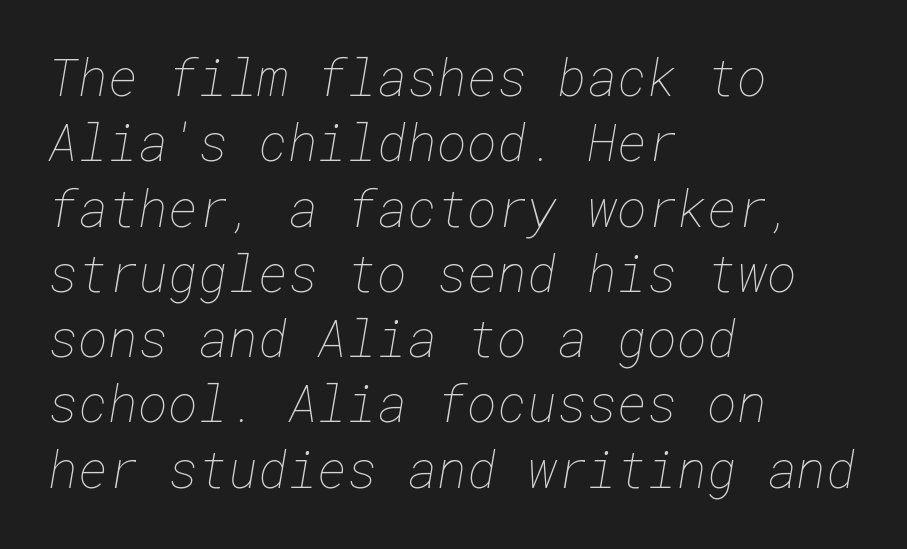
Caption: multi-line text, flush left, ragged right. Honestly, the letter spacing is just normal — you wouldn't notice it. Ink coverage per letter is moderate at most. Rows of type keep a routine distance in the vertical direction. Beneath every word, the page is bare.
